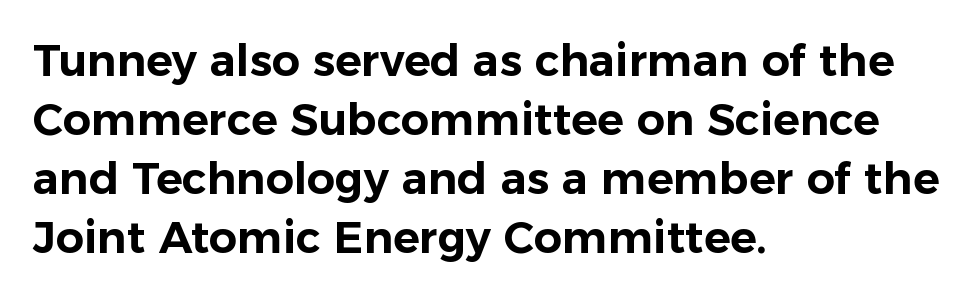
Q: Is the text italic (slanted)? A: No, it is upright.
Q: Is the typeface a serif or a sans-serif typeface? A: Sans-serif.
Q: Is the text underlined? A: No.
Q: How is the paragraph aligned? A: Left-aligned.
Q: Is the spacing between letters normal or unusually wide? A: Normal.
Q: Is the spacing between lines tight, normal or loose? A: Normal.
Q: Width (condensed, normal, or wide)? A: Normal.
Q: Stroke contrast? A: Low.
Q: x-height? A: Medium.
Q: Monospaced? A: No.
